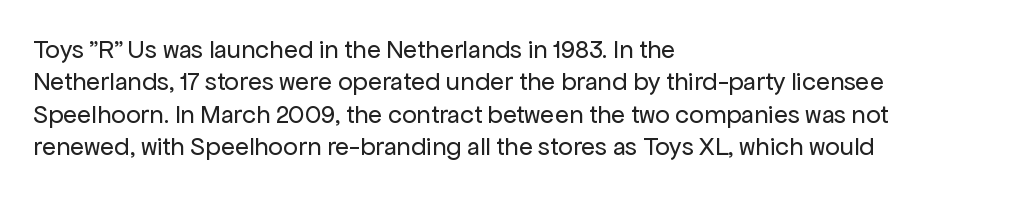
Q: Is the text bold? A: No.
Q: Is the text italic (slanted)? A: No, it is upright.
Q: Is the text underlined? A: No.
Q: How is the paragraph aligned? A: Left-aligned.
Q: Is the spacing between letters normal or unusually wide? A: Normal.
Q: Is the spacing between lines tight, normal or loose? A: Normal.
